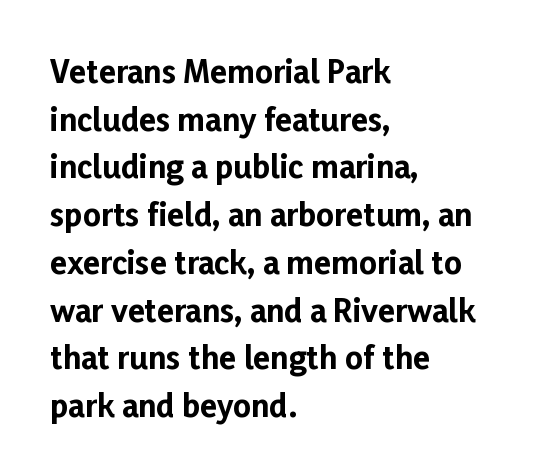
This is the regular roman posture of the typeface. Words float on clear page, feet unadorned. Honestly, the letter spacing is just normal — you wouldn't notice it. The ragged edge is on the right, which tells us the setting is flush left. Students, this is bold: see how much ink each stroke carries. This is sans-serif lettering, the kind often seen on screens and signage.
